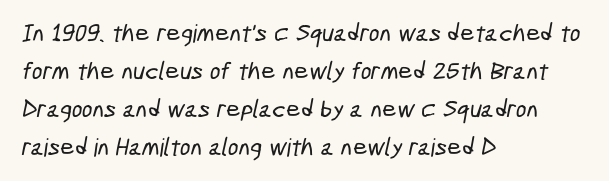
Q: Is the text underlined? A: No.
Q: How is the paragraph aligned? A: Left-aligned.
Q: Is the spacing between letters normal or unusually wide? A: Normal.
Q: Is the spacing between lines tight, normal or loose? A: Normal.
